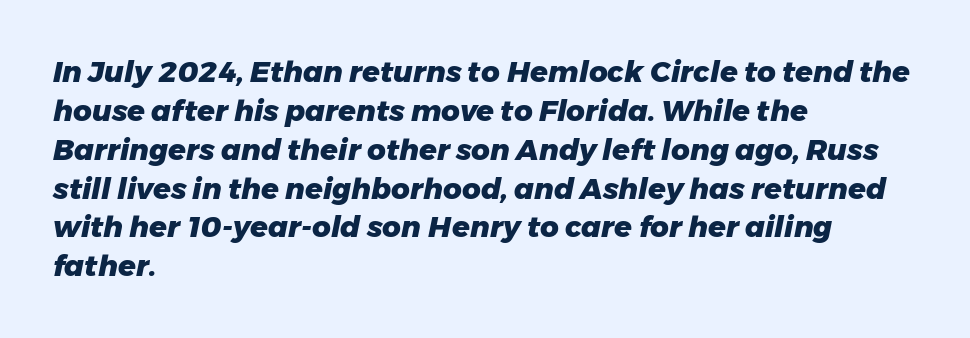
{"italic": "yes", "lean": "right", "slant_degrees": 11, "bold": "yes", "weight": "heavy", "width": "normal", "stroke_contrast": "low", "x_height": "medium", "monospaced": "no", "underline": "no", "align": "left", "line_spacing": "normal", "line_spacing_ratio": 1.34, "letter_spacing": "normal", "letter_spacing_em": 0.0, "glyph_px": 29}
